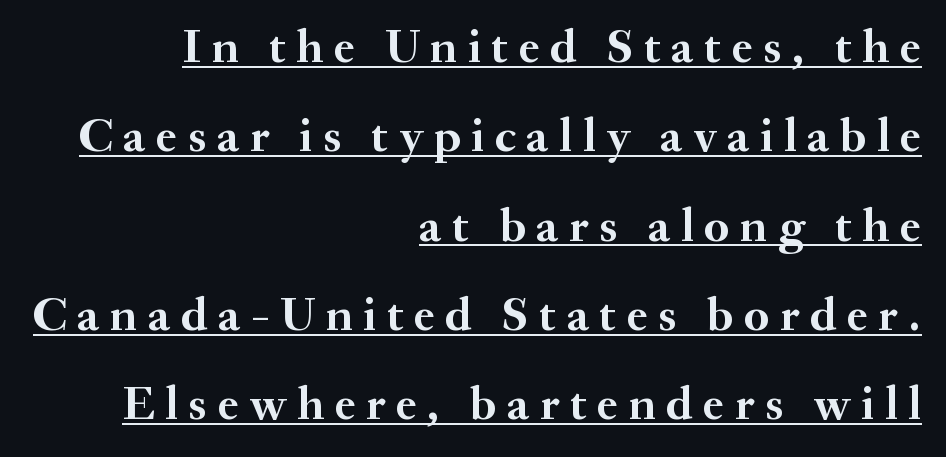
The image shows 48 px semibold serif type, upright; set right-aligned, line spacing 1.86x, unusually wide letter spacing (+0.22 em), underlined; medium stroke contrast and a small x-height.
